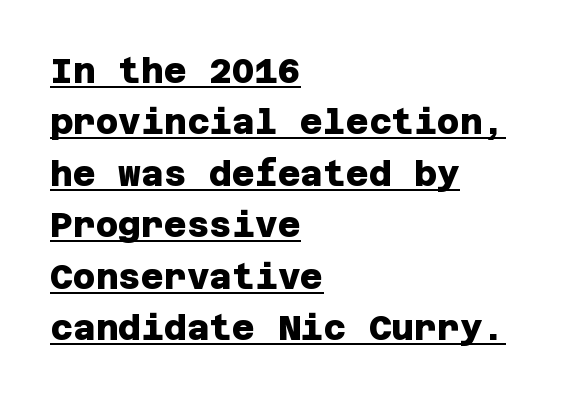
Q: Is the text bold? A: Yes.
Q: Is the typeface a serif or a sans-serif typeface? A: Sans-serif.
Q: Is the text underlined? A: Yes.
Q: How is the paragraph aligned? A: Left-aligned.
Q: Is the spacing between letters normal or unusually wide? A: Normal.
Q: Is the spacing between lines tight, normal or loose? A: Normal.
Q: Width (condensed, normal, or wide)? A: Normal.
Q: Stroke contrast? A: Low.
Q: x-height? A: Large.
